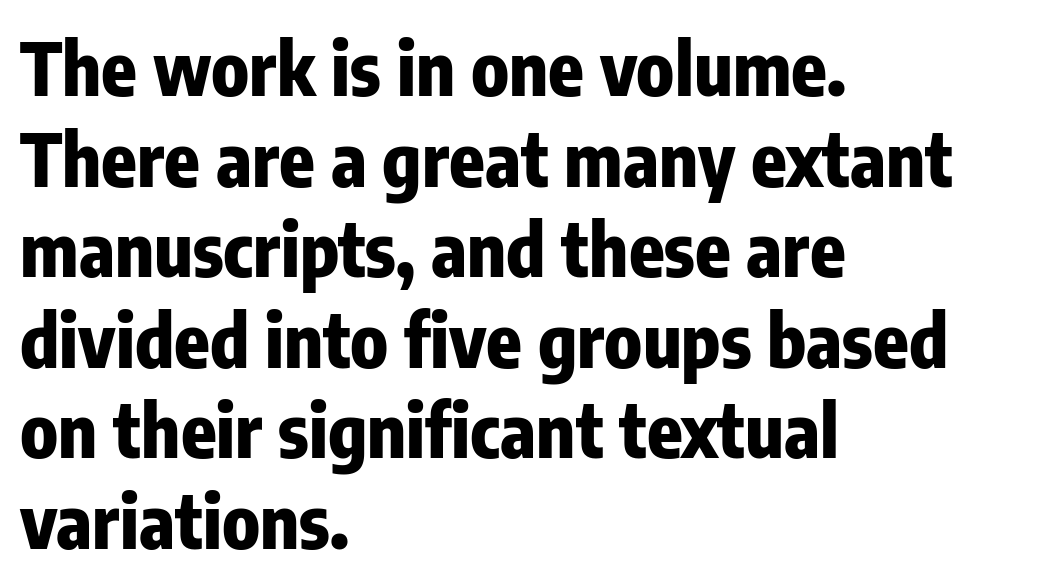
How heavy is the stroke? Heavy — this is a bold. Each line starts at the same left margin while the right side varies. Underlining? Definitely not there. Style check: upright. Here the designer chose a conventional face with non-uniform glyph widths.
